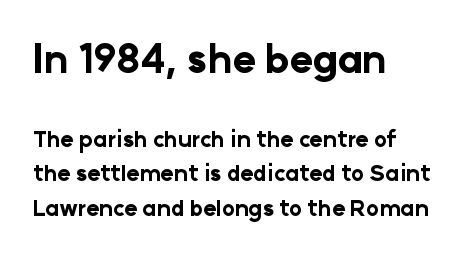
Spacing verdict: proportional, widths tailored to each character. Short and long lines alike share a common starting point at left. Of the two passages, the one on top uses the larger point size. Rows of type keep a routine distance in the vertical direction. How heavy is the stroke? Heavy — this is a bold.
